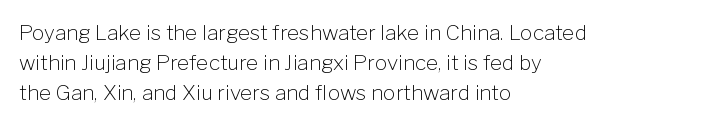
{"italic": "no", "bold": "no", "underline": "no", "align": "left", "line_spacing": "normal", "line_spacing_ratio": 1.43, "letter_spacing": "normal", "letter_spacing_em": 0.0, "glyph_px": 21}
